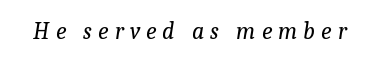
{"italic": "yes", "lean": "right", "slant_degrees": 9, "bold": "no", "underline": "no", "letter_spacing": "wide", "letter_spacing_em": 0.25, "glyph_px": 24}
